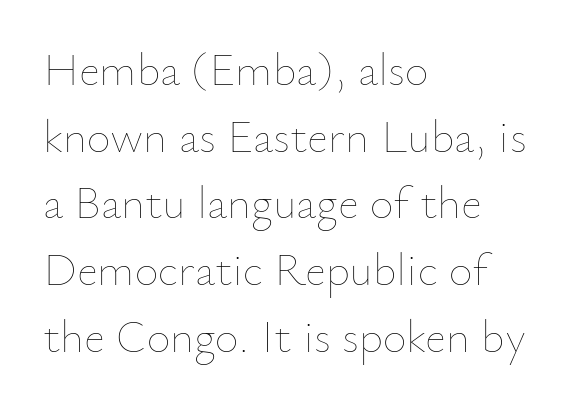
Q: Is the text bold? A: No.
Q: Is the text italic (slanted)? A: No, it is upright.
Q: Is the text underlined? A: No.
Q: How is the paragraph aligned? A: Left-aligned.
Q: Is the spacing between letters normal or unusually wide? A: Normal.
Q: Is the spacing between lines tight, normal or loose? A: Normal.
Q: Width (condensed, normal, or wide)? A: Normal.
Q: Stroke contrast? A: Low.
Q: x-height? A: Small.
Q: Monospaced? A: No.
